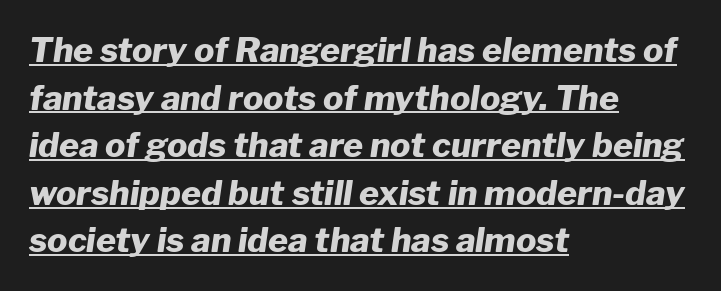
{"italic": "yes", "lean": "right", "slant_degrees": 8, "bold": "yes", "weight": "heavy", "width": "normal", "stroke_contrast": "low", "x_height": "medium", "monospaced": "no", "underline": "yes", "align": "left", "line_spacing": "normal", "line_spacing_ratio": 1.4, "letter_spacing": "normal", "letter_spacing_em": 0.0, "glyph_px": 34}
